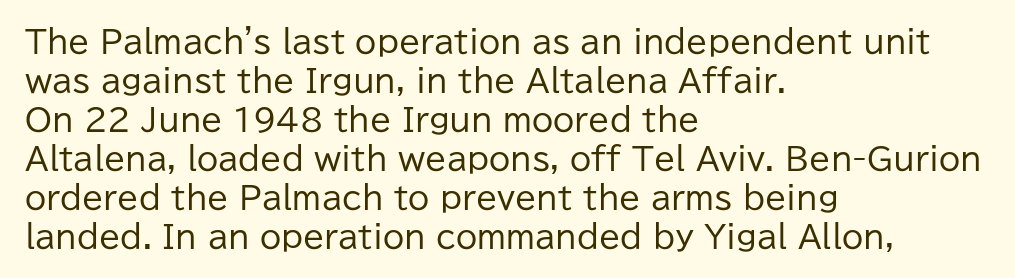
The image shows 31 px regular-weight sans-serif type, upright; set left-aligned, normal line spacing (1.26x), normal letter spacing, not underlined; low stroke contrast and a medium x-height.
